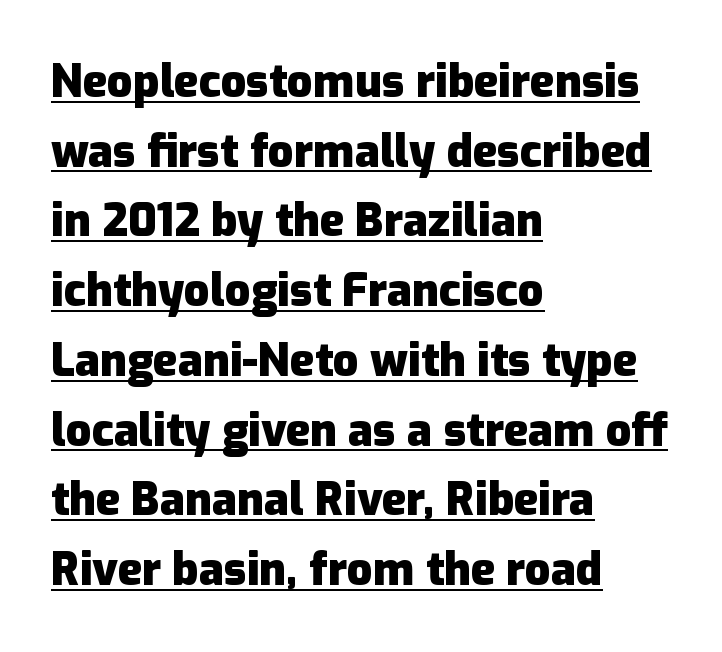
Q: Is the text bold? A: Yes.
Q: Is the text italic (slanted)? A: No, it is upright.
Q: Is the typeface a serif or a sans-serif typeface? A: Sans-serif.
Q: Is the text underlined? A: Yes.
Q: How is the paragraph aligned? A: Left-aligned.
Q: Is the spacing between letters normal or unusually wide? A: Normal.
Q: Is the spacing between lines tight, normal or loose? A: Normal.
Q: Width (condensed, normal, or wide)? A: Normal.
Q: Stroke contrast? A: Low.
Q: x-height? A: Medium.
Q: Monospaced? A: No.
